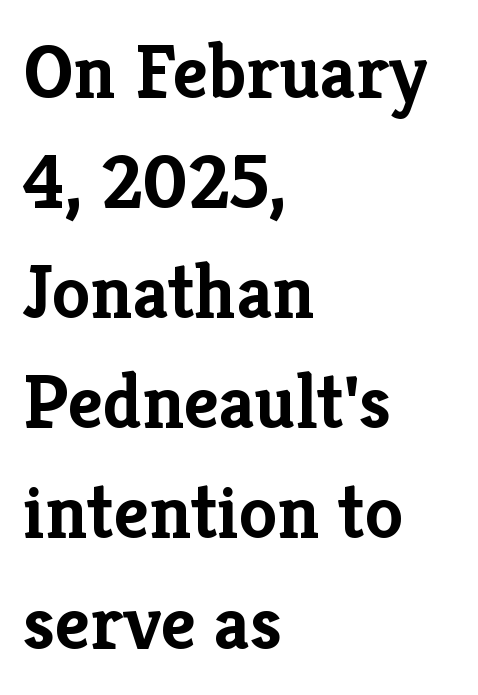
Pretty heavy lettering here — definitely bold. The lines sit at an ordinary, default distance from one another. Look at the bottom of the vertical strokes: they flare into serifs here. Italic: no, the glyphs are upright roman.
